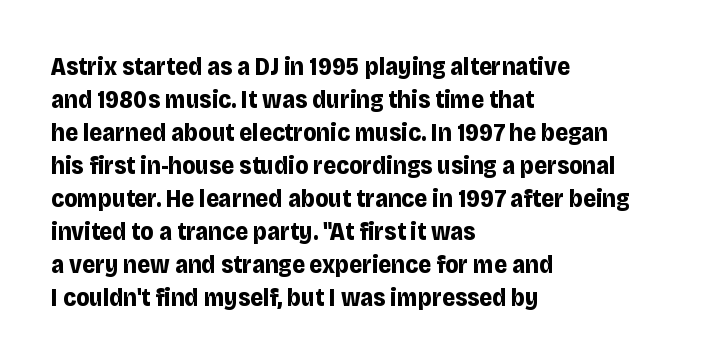
The image shows 25 px bold type, upright; set left-aligned, normal line spacing (1.32x), normal letter spacing, not underlined.
